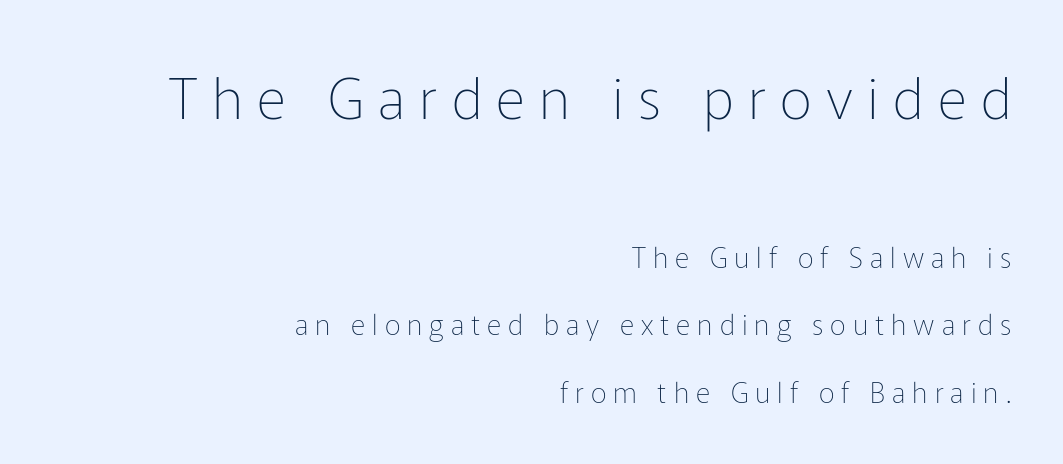
Q: Is the text bold? A: No.
Q: Is the text italic (slanted)? A: No, it is upright.
Q: Is the typeface a serif or a sans-serif typeface? A: Sans-serif.
Q: Is the text underlined? A: No.
Q: How is the paragraph aligned? A: Right-aligned.
Q: Is the spacing between letters normal or unusually wide? A: Unusually wide.
Q: Is the spacing between lines tight, normal or loose? A: Loose.
Q: Which block of text is set in a larger size, the first (top) or the second (bottom)? A: The first (top) one.
Q: Width (condensed, normal, or wide)? A: Normal.
Q: Stroke contrast? A: Low.
Q: x-height? A: Medium.
Q: Monospaced? A: No.
